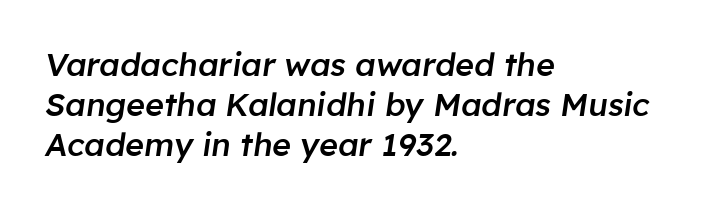
The image shows 32 px semibold type, italic (leaning right); set left-aligned, normal line spacing (1.25x), normal letter spacing, not underlined; low stroke contrast and a medium x-height.
